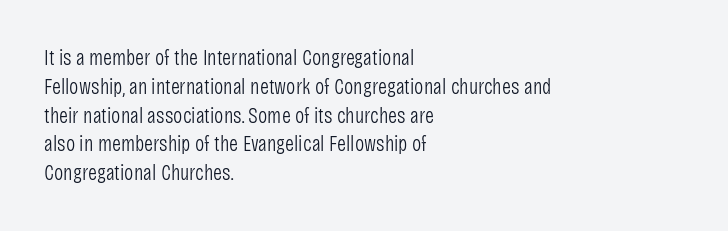
No extra ink here — the face is not bold. The ragged edge is on the right, which tells us the setting is flush left. Decoration check: the copy has no underline. Between one letter and the next there's only the usual sliver of space. No italicization has been applied; the sample stays upright. Successive baselines arrive at the customary interval.
